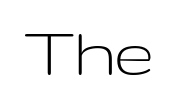
{"serif": "no", "italic": "no", "bold": "no", "weight": "light", "width": "wide", "stroke_contrast": "low", "x_height": "medium", "monospaced": "no", "underline": "no", "letter_spacing": "normal", "letter_spacing_em": 0.0, "glyph_px": 76}
